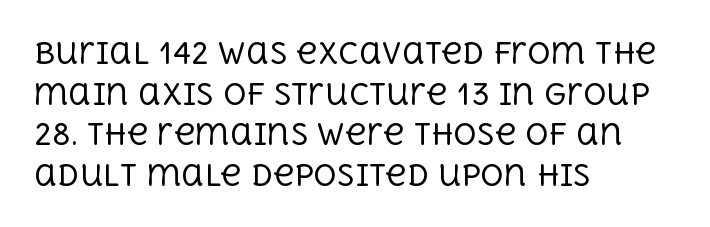
Compared with a typical body face, this is equally light or lighter still. Nothing unusual about the tracking: characters are spaced as the font intends. The foot of each line stays bare and open. All the whitespace from short lines collects on the right. Compared with typical paragraphs, the rows here are spaced about the same. In terms of letterform style, serifs are clearly present.
